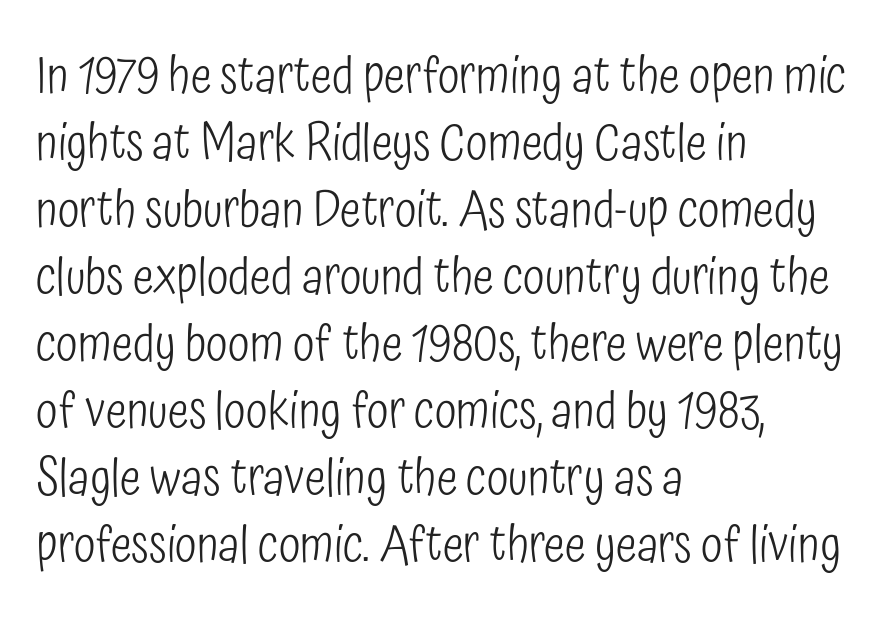
Q: Is the text bold? A: No.
Q: Is the text italic (slanted)? A: No, it is upright.
Q: Is the typeface a serif or a sans-serif typeface? A: Sans-serif.
Q: Is the text underlined? A: No.
Q: How is the paragraph aligned? A: Left-aligned.
Q: Is the spacing between letters normal or unusually wide? A: Normal.
Q: Is the spacing between lines tight, normal or loose? A: Normal.
Q: Width (condensed, normal, or wide)? A: Condensed.
Q: Stroke contrast? A: Low.
Q: x-height? A: Medium.
Q: Monospaced? A: No.
